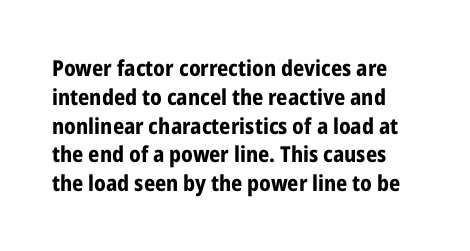
The image shows 22 px bold type, upright; set normal line spacing (1.31x), normal letter spacing, not underlined.
